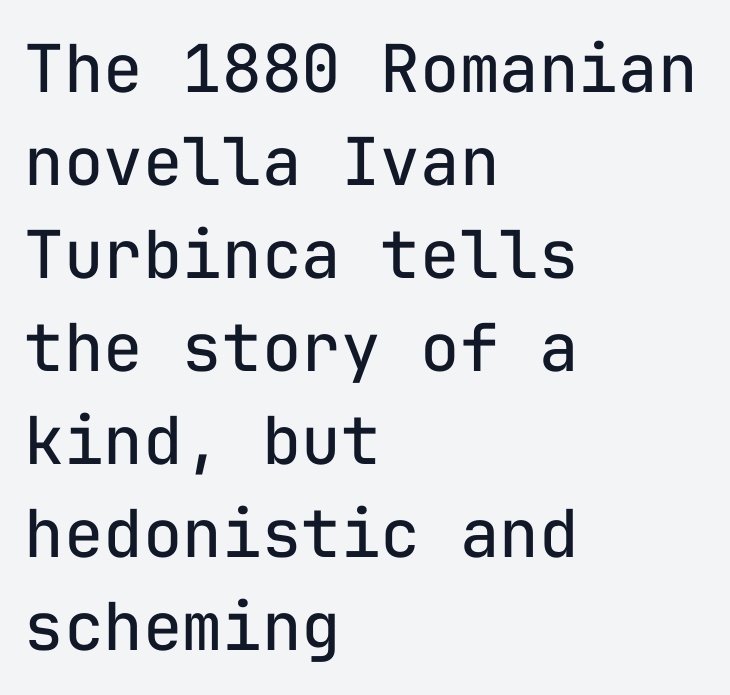
{"serif": "no", "italic": "no", "bold": "no", "weight": "regular", "width": "normal", "stroke_contrast": "low", "x_height": "medium", "monospaced": "yes", "underline": "no", "align": "left", "line_spacing": "normal", "line_spacing_ratio": 1.41, "letter_spacing": "normal", "letter_spacing_em": 0.0, "glyph_px": 66}
